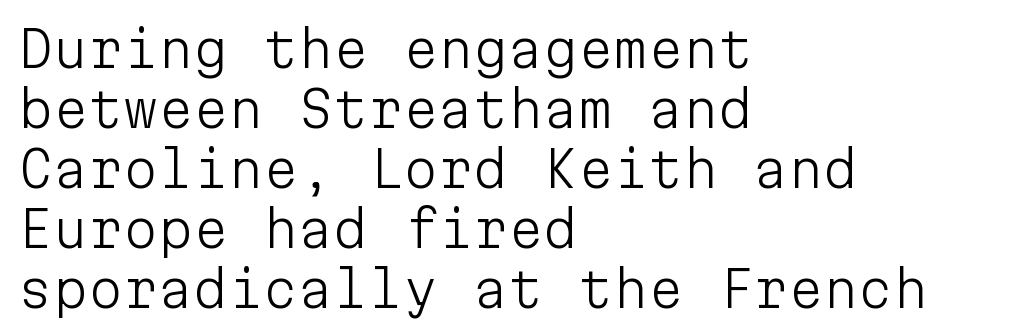
The image shows 50 px light sans-serif type, upright, monospaced; set left-aligned, line spacing 1.2x, normal letter spacing, not underlined; low stroke contrast and a medium x-height.
